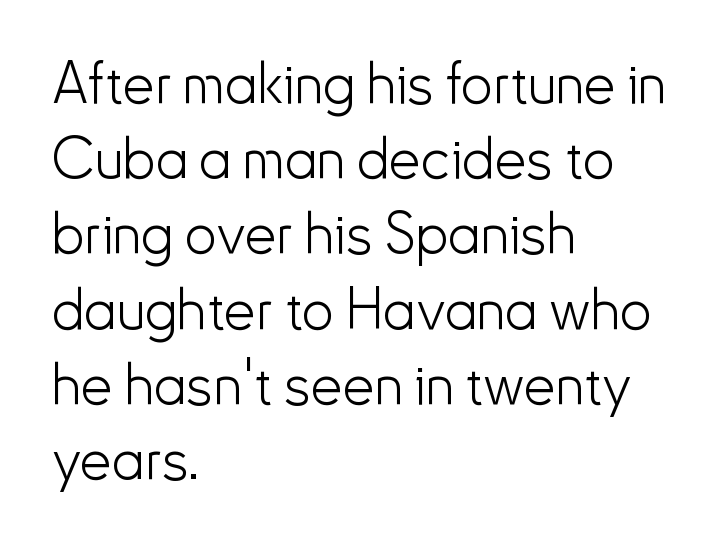
The image shows 57 px light sans-serif type, upright; set left-aligned, normal line spacing (1.32x), normal letter spacing, not underlined; low stroke contrast and a small x-height.
